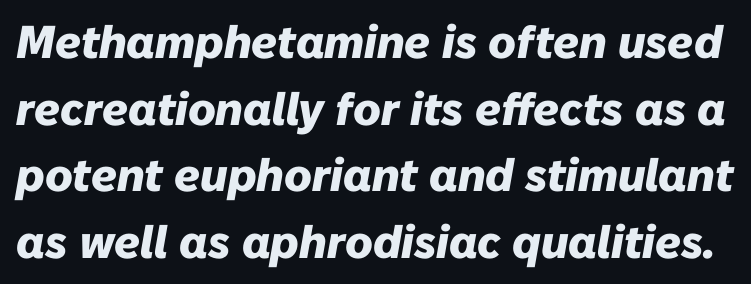
You can tell it's italic because the verticals aren't actually vertical. The rendering keeps characters at their native spacing. Its strokes are broad and dark, the hallmark of bold type. The line-height multiplier appears to be the usual default. Think of a printed novel: that variable character pitch is what you see here. The space beneath each line is pristine and unruled.
